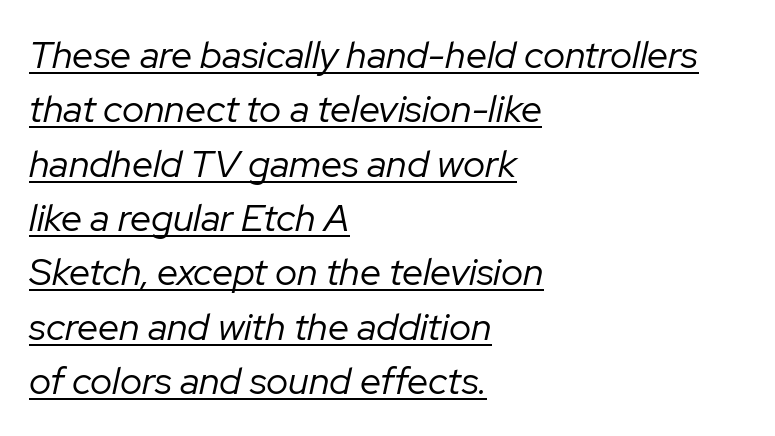
The image shows 38 px regular-weight type, italic (leaning right); set left-aligned, normal line spacing (1.43x), normal letter spacing, underlined; low stroke contrast and a medium x-height.
